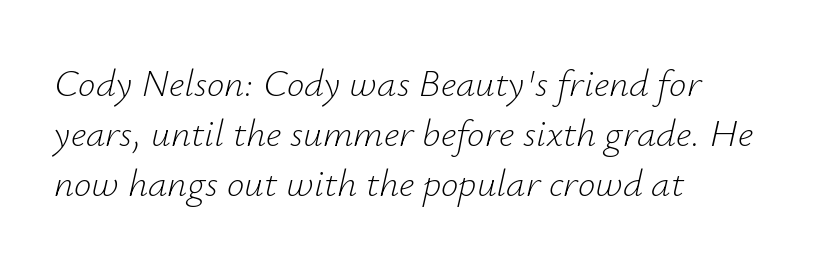
Q: Is the text bold? A: No.
Q: Is the text italic (slanted)? A: Yes, it leans right by about 12 degrees.
Q: Is the text underlined? A: No.
Q: How is the paragraph aligned? A: Left-aligned.
Q: Is the spacing between letters normal or unusually wide? A: Normal.
Q: Is the spacing between lines tight, normal or loose? A: Normal.
Q: Width (condensed, normal, or wide)? A: Normal.
Q: Stroke contrast? A: Low.
Q: x-height? A: Small.
Q: Monospaced? A: No.
